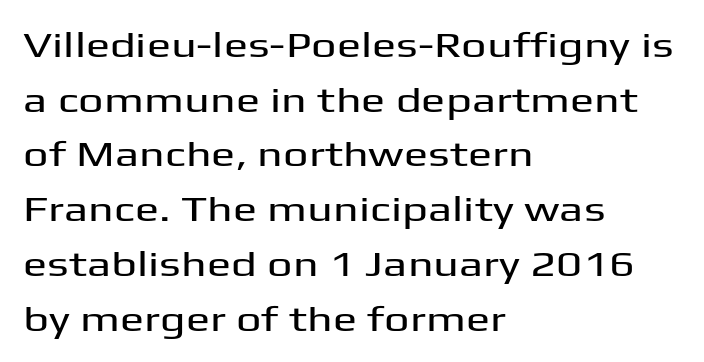
The image shows 36 px wide sans-serif type, upright; set left-aligned, normal line spacing (1.52x), normal letter spacing, not underlined; medium stroke contrast and a medium x-height.
